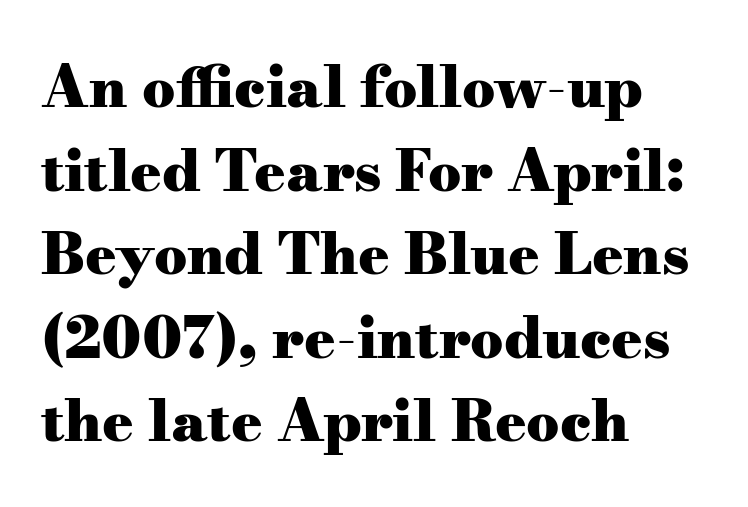
{"serif": "yes", "italic": "no", "bold": "yes", "weight": "heavy", "width": "wide", "stroke_contrast": "medium", "x_height": "small", "monospaced": "no", "underline": "no", "align": "left", "line_spacing": "normal", "line_spacing_ratio": 1.44, "letter_spacing": "normal", "letter_spacing_em": 0.0, "glyph_px": 58}
